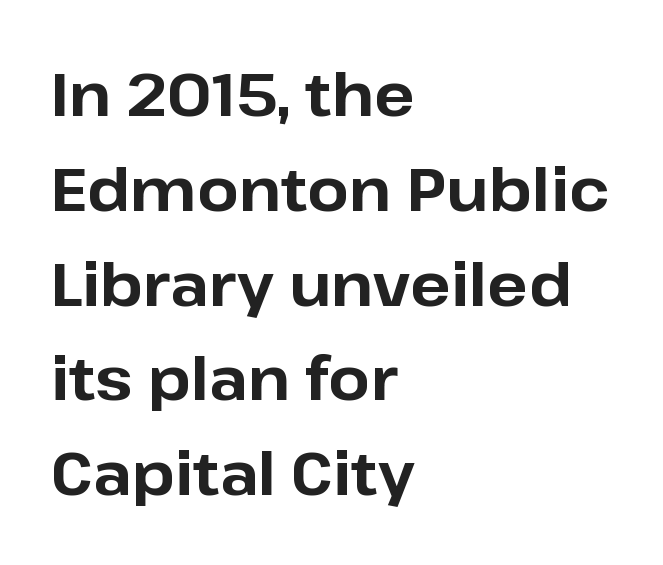
{"serif": "no", "italic": "no", "bold": "yes", "weight": "bold", "width": "normal", "stroke_contrast": "low", "x_height": "medium", "monospaced": "no", "underline": "no", "align": "left", "line_spacing": "normal", "line_spacing_ratio": 1.58, "letter_spacing": "normal", "letter_spacing_em": 0.0, "glyph_px": 60}
